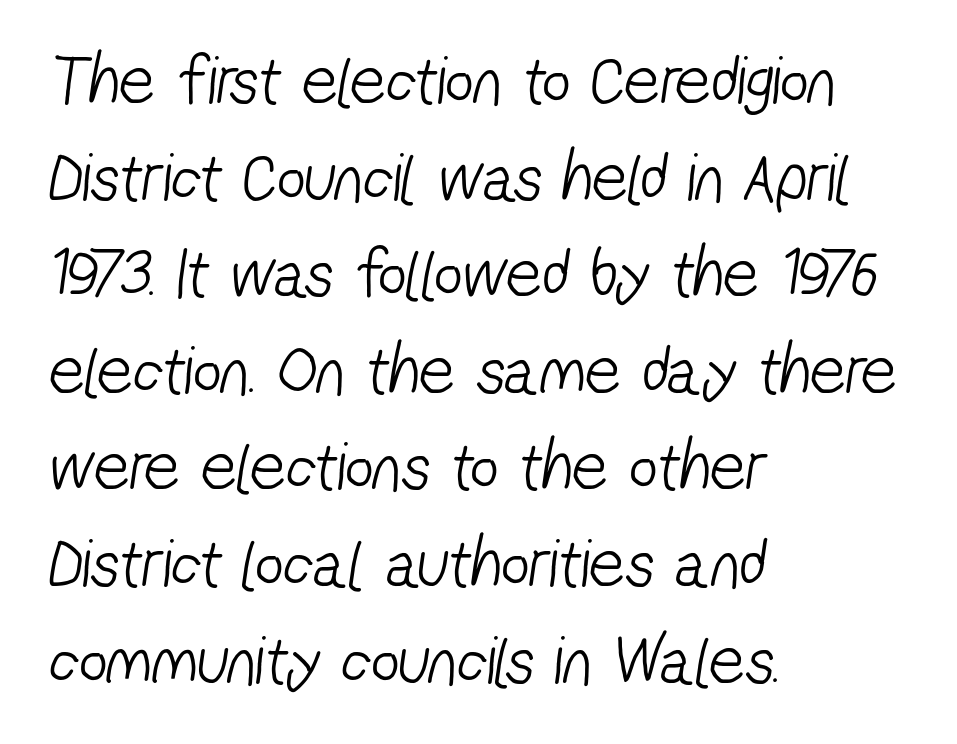
The image shows 70 px light, condensed sans-serif type; set left-aligned, normal line spacing (1.38x), normal letter spacing, not underlined; low stroke contrast and a medium x-height.
